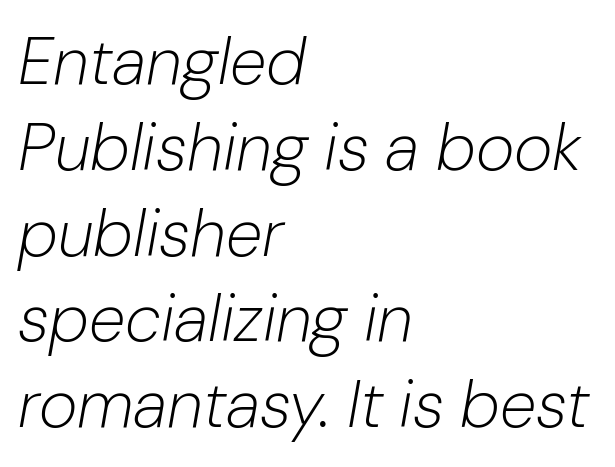
Q: Is the text bold? A: No.
Q: Is the text italic (slanted)? A: Yes, it leans right by about 10 degrees.
Q: Is the text underlined? A: No.
Q: How is the paragraph aligned? A: Left-aligned.
Q: Is the spacing between letters normal or unusually wide? A: Normal.
Q: Is the spacing between lines tight, normal or loose? A: Normal.
Q: Width (condensed, normal, or wide)? A: Normal.
Q: Stroke contrast? A: Low.
Q: x-height? A: Medium.
Q: Monospaced? A: No.
